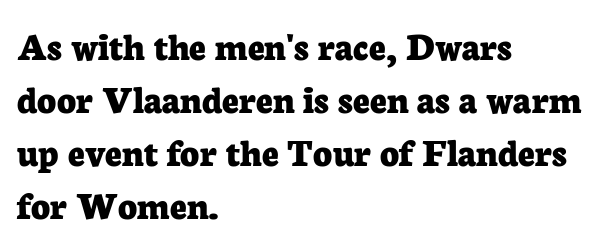
The image shows 41 px bold serif type, upright; set left-aligned, normal line spacing (1.29x), normal letter spacing, not underlined; low stroke contrast and a medium x-height.
